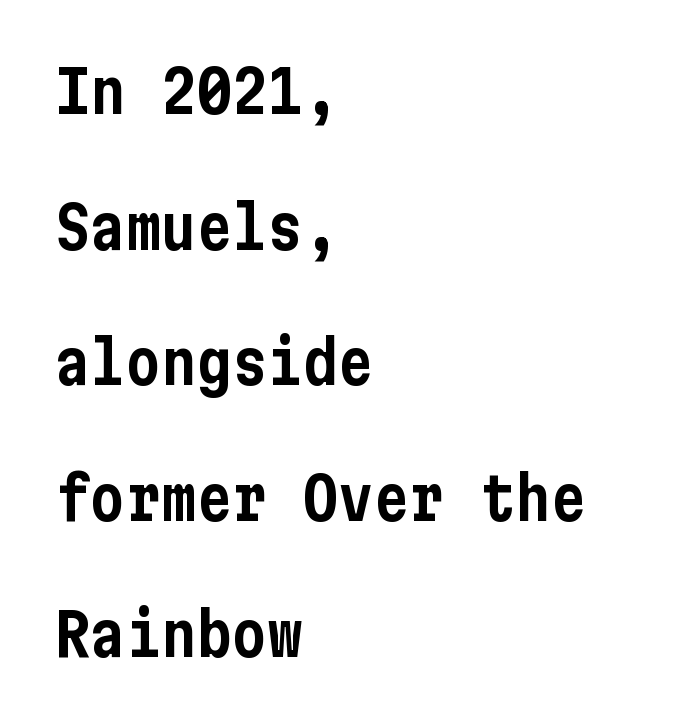
The letterforms sit shoulder to shoulder at normal distance. Compared with a centered layout, this one pins lines to the left instead. Descender tails drop into unmarked territory. Typographically, this falls in the sans-serif category.
